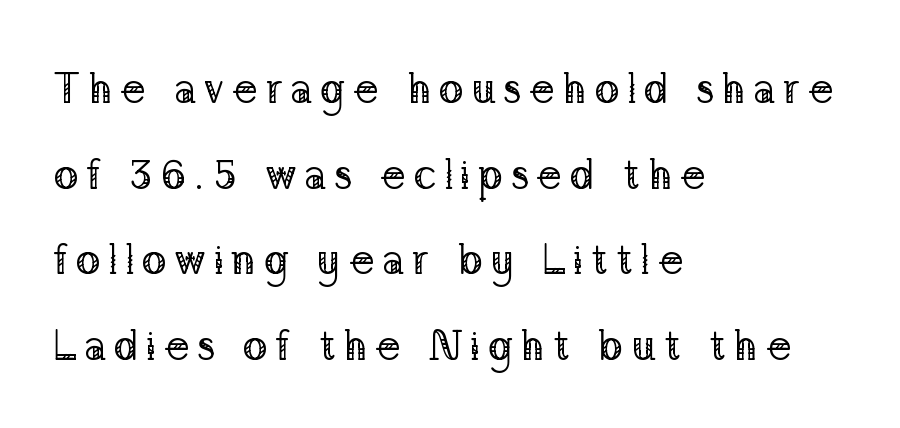
The image shows 42 px regular-weight serif type, upright; set left-aligned, loose line spacing (2.04x), not underlined; low stroke contrast and a medium x-height.
